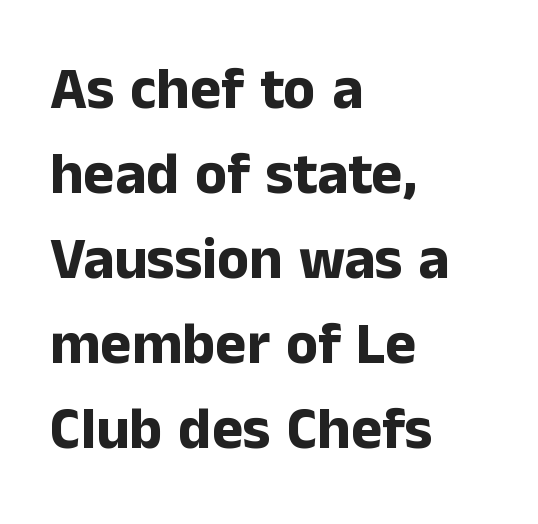
{"serif": "no", "italic": "no", "bold": "yes", "weight": "bold", "width": "normal", "stroke_contrast": "low", "x_height": "medium", "monospaced": "no", "underline": "no", "align": "left", "line_spacing": "normal", "line_spacing_ratio": 1.44, "letter_spacing": "normal", "letter_spacing_em": 0.0, "glyph_px": 59}
